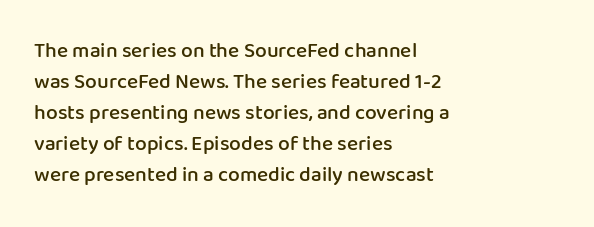
{"italic": "no", "bold": "semi", "underline": "no", "align": "left", "line_spacing": "normal", "line_spacing_ratio": 1.48, "letter_spacing": "normal", "letter_spacing_em": 0.0, "glyph_px": 21}
